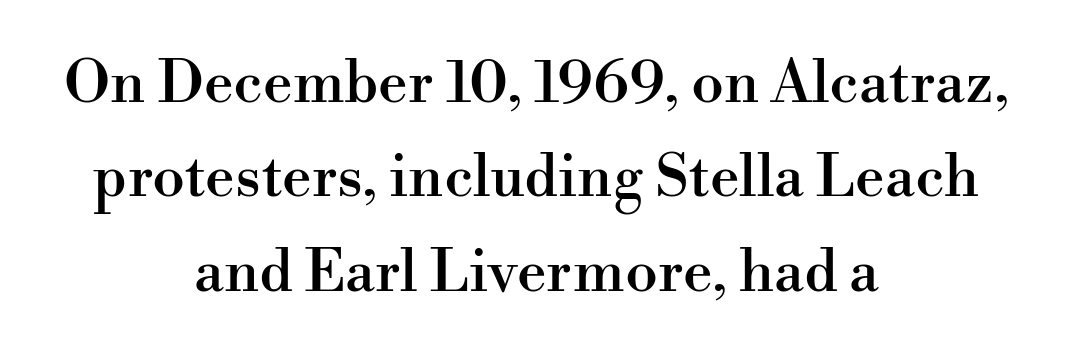
Q: Is the text italic (slanted)? A: No, it is upright.
Q: Is the typeface a serif or a sans-serif typeface? A: Serif.
Q: Is the text underlined? A: No.
Q: How is the paragraph aligned? A: Centered.
Q: Is the spacing between letters normal or unusually wide? A: Normal.
Q: Is the spacing between lines tight, normal or loose? A: Normal.
Q: Width (condensed, normal, or wide)? A: Normal.
Q: Stroke contrast? A: High.
Q: x-height? A: Small.
Q: Monospaced? A: No.
